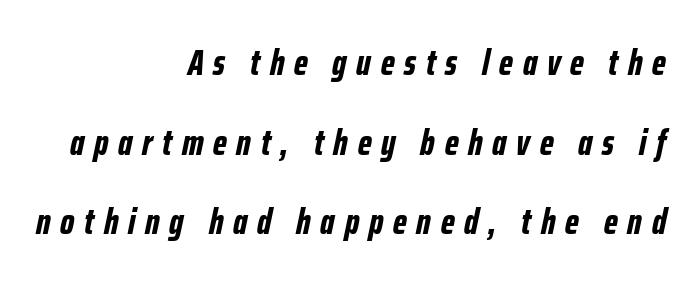
Q: Is the text bold? A: Yes.
Q: Is the text italic (slanted)? A: Yes, it leans right by about 12 degrees.
Q: Is the text underlined? A: No.
Q: How is the paragraph aligned? A: Right-aligned.
Q: Is the spacing between letters normal or unusually wide? A: Unusually wide.
Q: Is the spacing between lines tight, normal or loose? A: Loose.
Q: Width (condensed, normal, or wide)? A: Condensed.
Q: Stroke contrast? A: Low.
Q: x-height? A: Medium.
Q: Monospaced? A: No.
